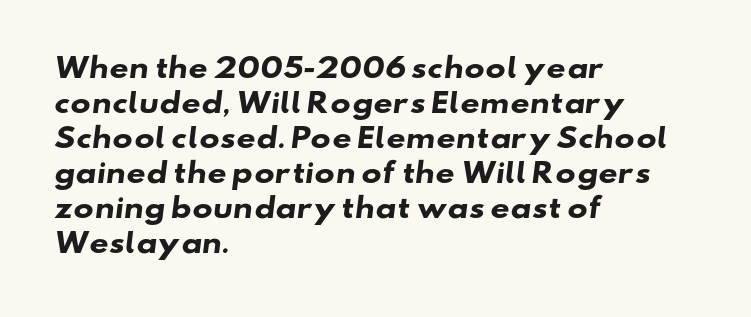
The type is set solid horizontally, with unmodified tracking. The face used here has the dense, thick strokes of a bold. The specimen omits any rule beneath the text block's lines. Compared with typical paragraphs, the rows here are spaced about the same. These lines are set flush left with a ragged right edge.
